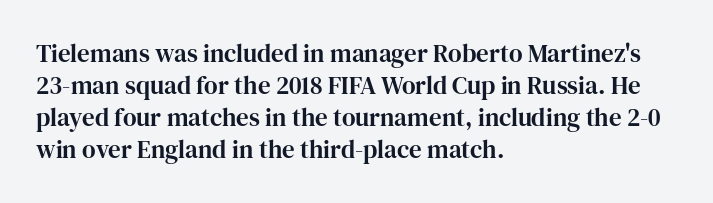
The image shows 25 px text type, upright; set left-aligned, normal line spacing (1.28x), normal letter spacing, not underlined.
